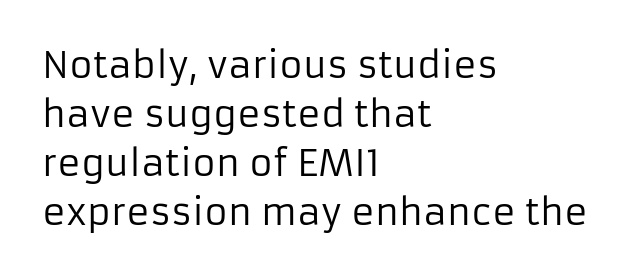
{"serif": "no", "italic": "no", "bold": "no", "weight": "regular", "width": "normal", "stroke_contrast": "low", "x_height": "medium", "monospaced": "no", "underline": "no", "align": "left", "line_spacing": "normal", "line_spacing_ratio": 1.36, "letter_spacing": "normal", "letter_spacing_em": 0.0, "glyph_px": 36}
